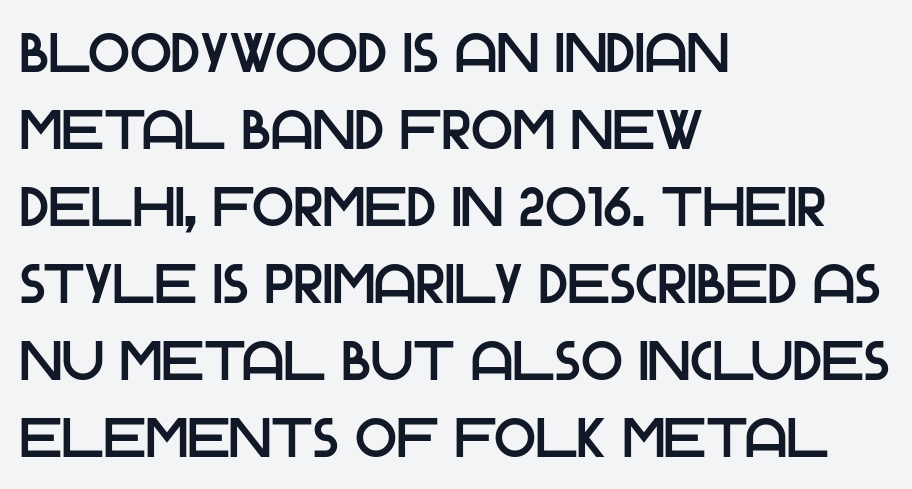
The image shows 55 px sans-serif type, upright; set left-aligned, normal line spacing (1.4x), normal letter spacing, not underlined; low stroke contrast and a large x-height.
